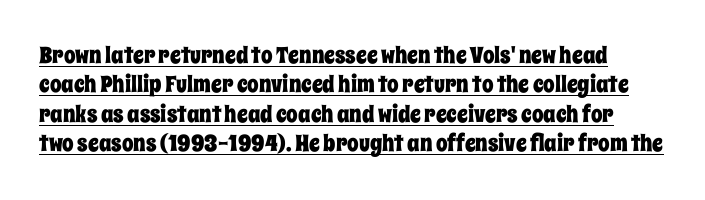
One glance says typical: line gaps are just what's usual. Notice how a bar underscores the lettering throughout. The font's upright variant was chosen for this text. Students, note that the glyphs here touch the page at normal intervals.
